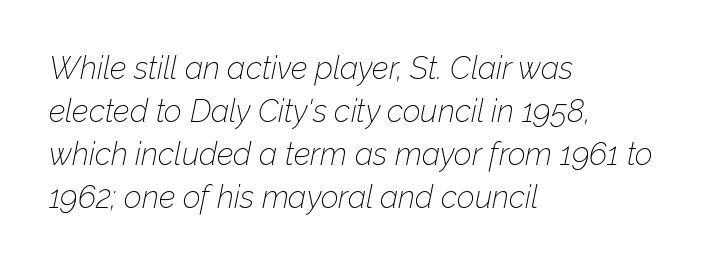
{"italic": "yes", "lean": "right", "slant_degrees": 12, "bold": "no", "weight": "thin", "width": "normal", "stroke_contrast": "low", "x_height": "medium", "monospaced": "no", "underline": "no", "align": "left", "line_spacing": "normal", "line_spacing_ratio": 1.39, "letter_spacing": "normal", "letter_spacing_em": 0.0, "glyph_px": 31}
